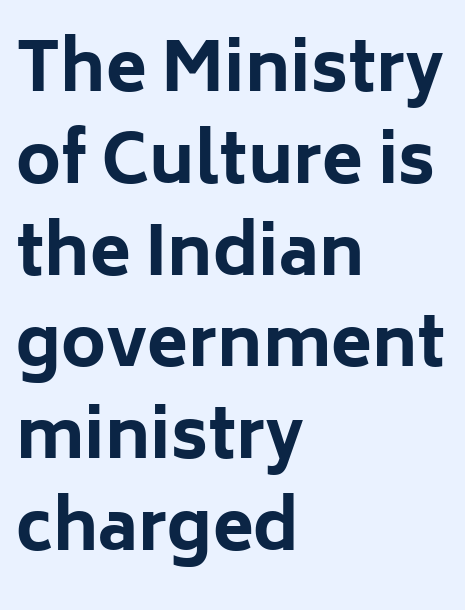
The rows are spaced the way most documents space them. This sample uses a sans-serif face. Nobody drew a line under any word here. A typesetter would call this zero additional tracking. Weight: bold.
